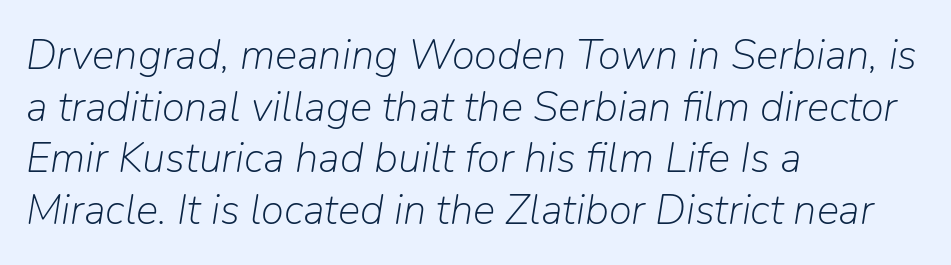
The image shows 42 px light type, italic (leaning right); set left-aligned, line spacing 1.23x, normal letter spacing, not underlined; low stroke contrast and a medium x-height.
